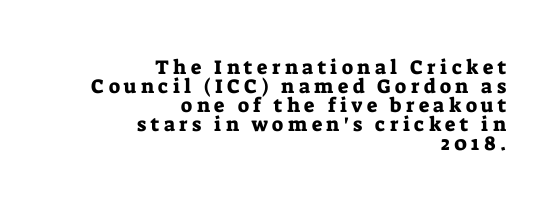
Tall strokes in this sample are plumb rather than angled. This rendering uses right alignment, leaving the left contour irregular. If you measured baseline to baseline, you'd find a short distance. The area under the type is left untouched. This rendering widens character spacing well past its baseline value.
